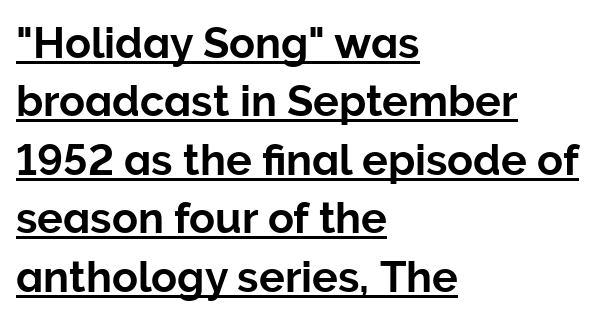
Quick note: interline space is typical. The ragged edge is on the right, which tells us the setting is flush left. Character widths vary here, with narrow letters taking less room than wide ones. Every character sits straight up, as roman type does. The glyphs are accompanied by a horizontal stroke just below them.
